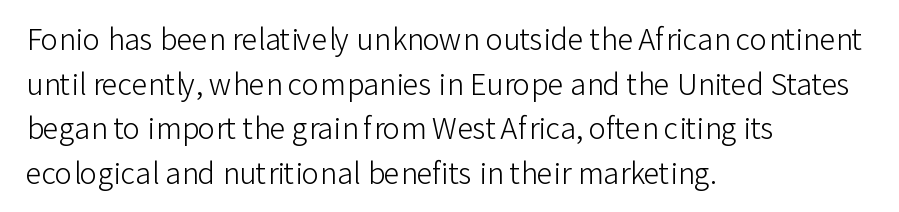
{"serif": "no", "italic": "no", "bold": "no", "weight": "light", "width": "normal", "stroke_contrast": "low", "x_height": "medium", "monospaced": "no", "underline": "no", "align": "left", "line_spacing": "normal", "line_spacing_ratio": 1.54, "letter_spacing": "normal", "letter_spacing_em": 0.0, "glyph_px": 29}
